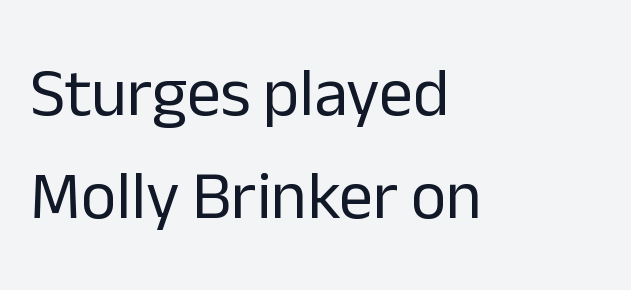
The image shows 68 px regular-weight sans-serif type, upright; set left-aligned, normal line spacing (1.51x), normal letter spacing, not underlined; low stroke contrast and a medium x-height.
